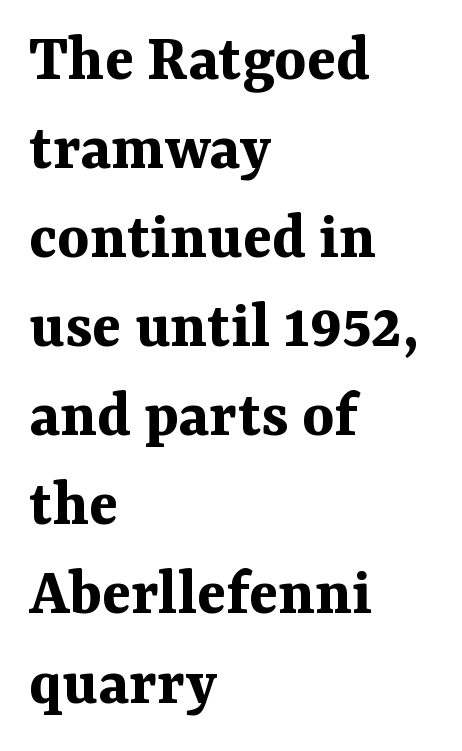
Q: Is the text bold? A: Yes.
Q: Is the text italic (slanted)? A: No, it is upright.
Q: Is the typeface a serif or a sans-serif typeface? A: Serif.
Q: Is the text underlined? A: No.
Q: How is the paragraph aligned? A: Left-aligned.
Q: Is the spacing between letters normal or unusually wide? A: Normal.
Q: Is the spacing between lines tight, normal or loose? A: Normal.
Q: Width (condensed, normal, or wide)? A: Normal.
Q: Stroke contrast? A: Medium.
Q: x-height? A: Medium.
Q: Monospaced? A: No.
